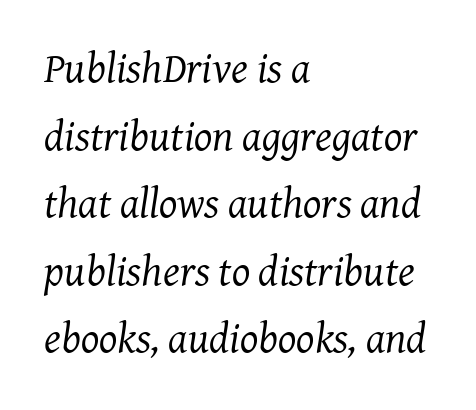
The line-height multiplier appears to be the usual default. Decoration check: the copy has no underline. Reading down the block, your eye returns to a fixed left position each line. Spacing verdict: proportional, widths tailored to each character. These lines were composed using italics.
